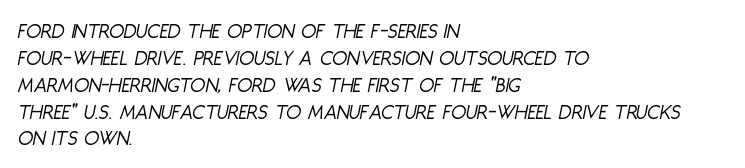
The image shows 22 px text type, italic (leaning right); set left-aligned, line spacing 1.22x, normal letter spacing, not underlined.
